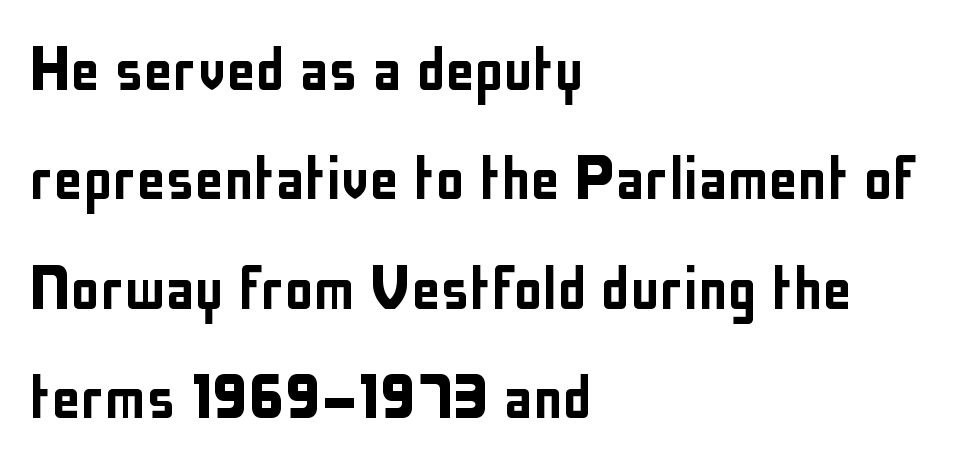
{"serif": "no", "italic": "no", "width": "condensed", "stroke_contrast": "low", "x_height": "medium", "monospaced": "no", "underline": "no", "align": "left", "line_spacing": "normal", "line_spacing_ratio": 1.5, "letter_spacing": "normal", "letter_spacing_em": 0.0, "glyph_px": 73}
